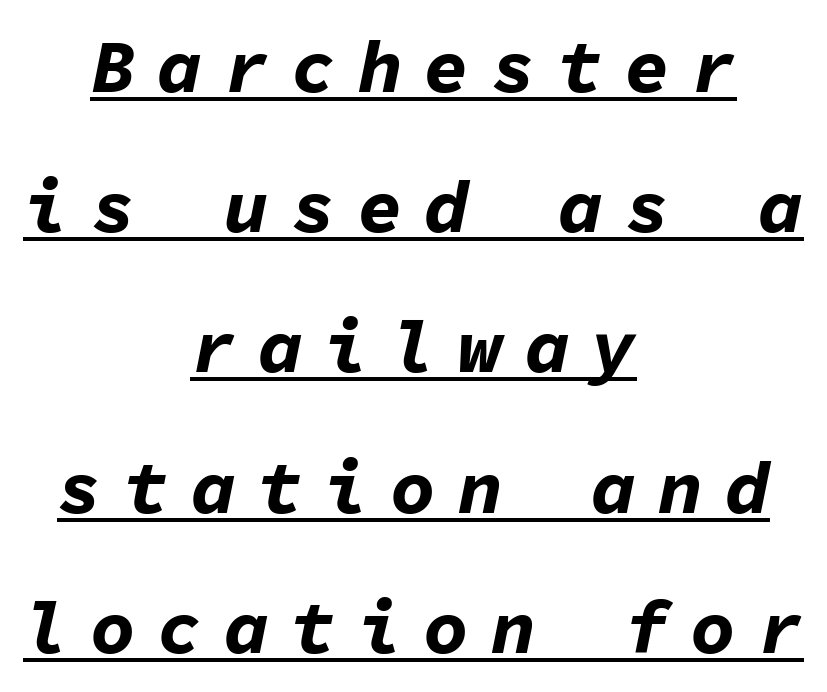
The letters are spread apart with noticeably loose tracking. Rendered with sloped, italic letterforms. In CSS terms this would be text-align: center. The string is rendered with underlining switched on. Notice how thick the strokes are: this is what a full bold looks like. Looks like terminal output: every glyph gets an equal slot.
